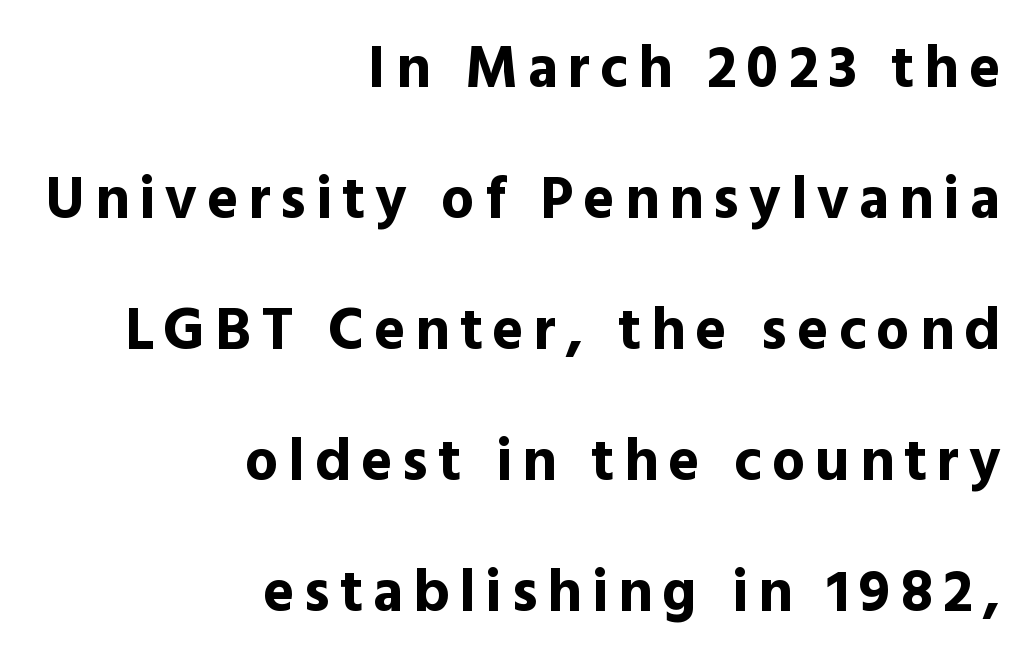
{"serif": "no", "italic": "no", "bold": "yes", "weight": "bold", "width": "normal", "x_height": "medium", "monospaced": "no", "underline": "no", "align": "right", "line_spacing": "loose", "line_spacing_ratio": 2.22, "glyph_px": 59}
